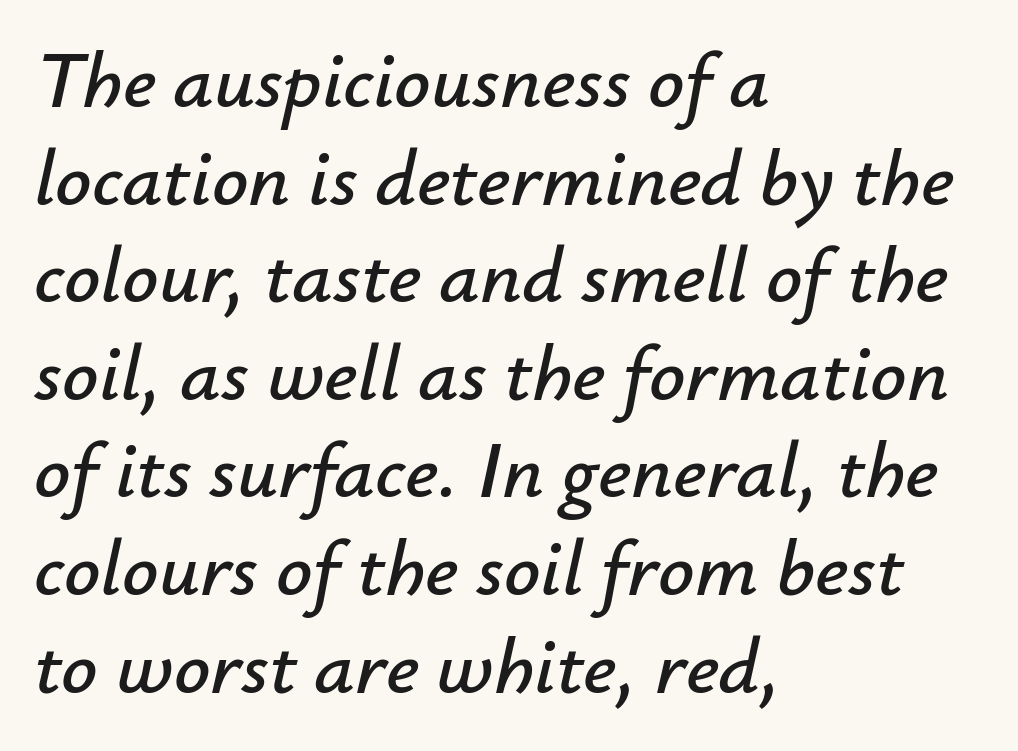
{"italic": "yes", "lean": "right", "slant_degrees": 12, "width": "normal", "stroke_contrast": "low", "x_height": "small", "monospaced": "no", "underline": "no", "align": "left", "line_spacing_ratio": 1.22, "letter_spacing": "normal", "letter_spacing_em": 0.0, "glyph_px": 80}
